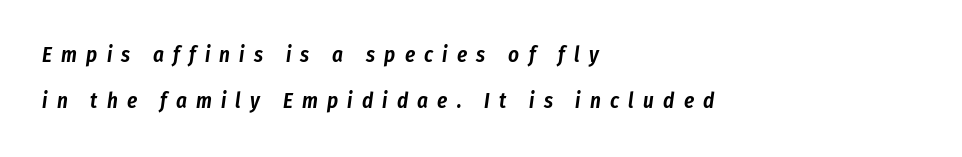
The image shows 21 px text type, italic (leaning right); set left-aligned, loose line spacing (2.2x), unusually wide letter spacing (+0.44 em), not underlined.
